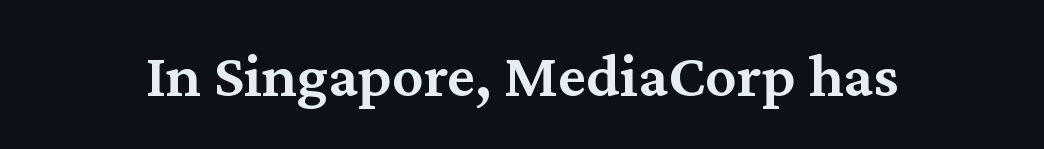
The image shows 63 px semibold serif type, upright; set normal letter spacing, not underlined; medium stroke contrast and a medium x-height.
